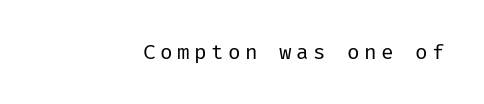
Q: Is the text bold? A: No.
Q: Is the text italic (slanted)? A: No, it is upright.
Q: Is the text underlined? A: No.
Q: How is the paragraph aligned? A: Right-aligned.
Q: Is the spacing between letters normal or unusually wide? A: Unusually wide.
